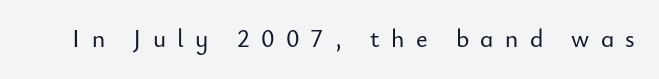
{"italic": "no", "underline": "no", "letter_spacing": "wide", "letter_spacing_em": 0.45, "glyph_px": 25}
